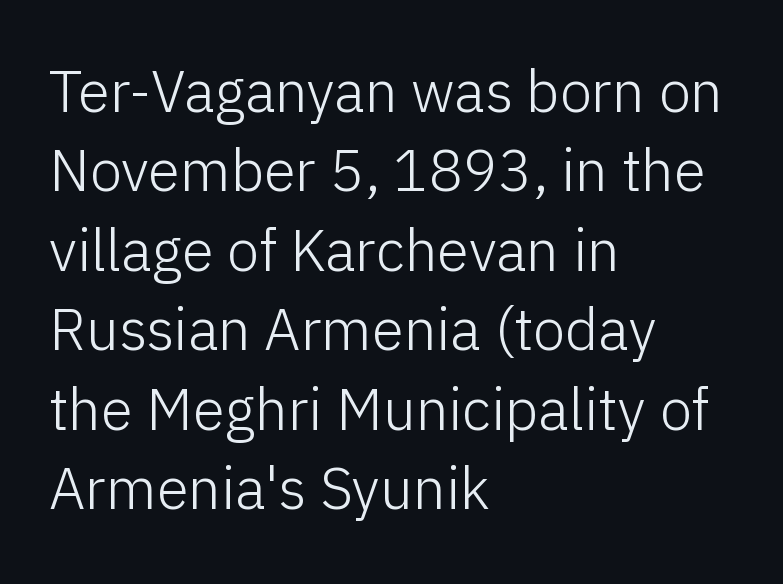
Q: Is the text bold? A: No.
Q: Is the text italic (slanted)? A: No, it is upright.
Q: Is the typeface a serif or a sans-serif typeface? A: Sans-serif.
Q: Is the text underlined? A: No.
Q: How is the paragraph aligned? A: Left-aligned.
Q: Is the spacing between letters normal or unusually wide? A: Normal.
Q: Is the spacing between lines tight, normal or loose? A: Normal.
Q: Width (condensed, normal, or wide)? A: Normal.
Q: Stroke contrast? A: Low.
Q: x-height? A: Medium.
Q: Monospaced? A: No.
